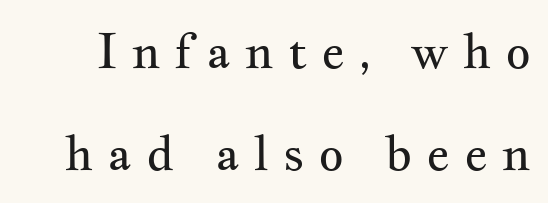
Q: Is the text bold? A: No.
Q: Is the text italic (slanted)? A: No, it is upright.
Q: Is the typeface a serif or a sans-serif typeface? A: Serif.
Q: Is the text underlined? A: No.
Q: Is the spacing between letters normal or unusually wide? A: Unusually wide.
Q: Is the spacing between lines tight, normal or loose? A: Loose.
Q: Width (condensed, normal, or wide)? A: Wide.
Q: Stroke contrast? A: Medium.
Q: x-height? A: Small.
Q: Monospaced? A: No.
